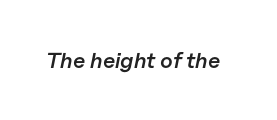
When letters slant like this, we call the style italic. Bare-footed words on every line. The passage shown is semibold, sitting just below true bold. You could call the tracking neutral — neither tight nor loose.
